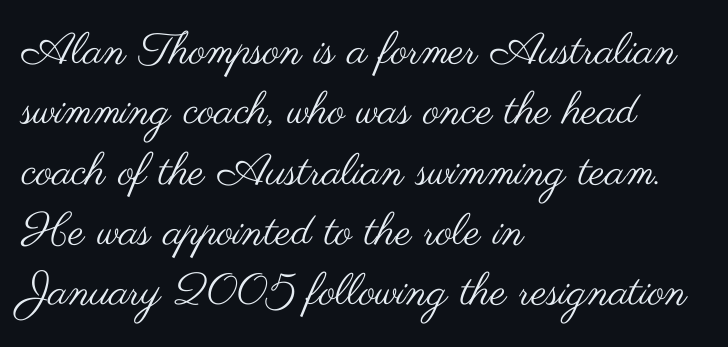
Q: Is the text bold? A: No.
Q: Is the text italic (slanted)? A: Yes.
Q: Is the typeface a serif or a sans-serif typeface? A: Sans-serif.
Q: Is the text underlined? A: No.
Q: How is the paragraph aligned? A: Left-aligned.
Q: Is the spacing between letters normal or unusually wide? A: Normal.
Q: Is the spacing between lines tight, normal or loose? A: Normal.
Q: Width (condensed, normal, or wide)? A: Wide.
Q: Stroke contrast? A: Medium.
Q: x-height? A: Small.
Q: Monospaced? A: No.
